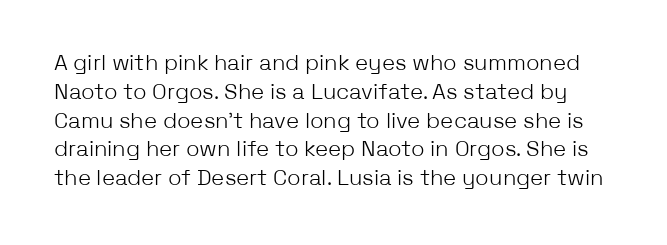
Nobody touched the tracking dial on this one. The face looks like a standard text weight, possibly lighter. Nobody drew a line under any word here. Reading down the column, the eye jumps a familiar distance to each next line. The letters stand upright; this is a roman face.
